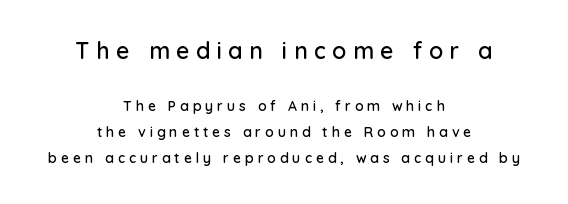
The image shows 23 px text type, upright; set centered, line spacing 1.86x, unusually wide letter spacing (+0.28 em), not underlined; the first (top) block is 1.64x larger.
